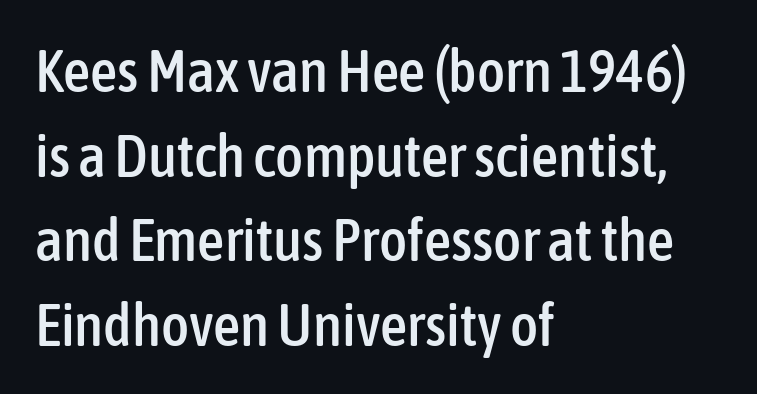
Q: Is the text italic (slanted)? A: No, it is upright.
Q: Is the typeface a serif or a sans-serif typeface? A: Sans-serif.
Q: Is the text underlined? A: No.
Q: How is the paragraph aligned? A: Left-aligned.
Q: Is the spacing between letters normal or unusually wide? A: Normal.
Q: Is the spacing between lines tight, normal or loose? A: Normal.
Q: Width (condensed, normal, or wide)? A: Condensed.
Q: Stroke contrast? A: Low.
Q: x-height? A: Medium.
Q: Monospaced? A: No.
